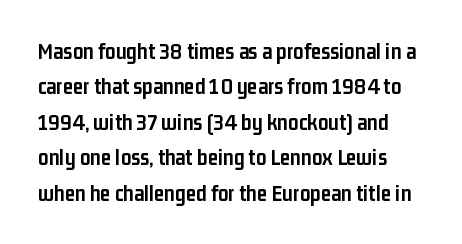
The zone under the glyphs is completely vacant. Heft: maximum for text — a bold. The letterforms sit shoulder to shoulder at normal distance. Does the lettering tilt? It doesn't — this is upright. The space between consecutive lines is moderate.
